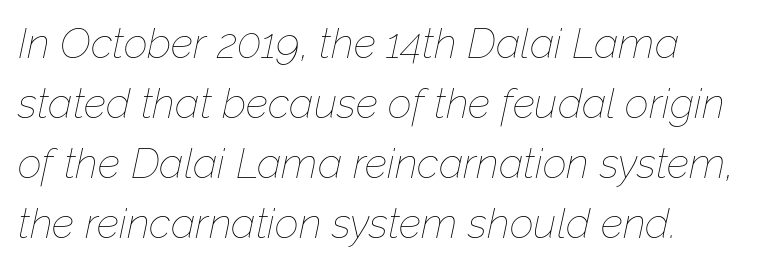
The image shows 42 px thin type, italic (leaning right); set left-aligned, normal line spacing (1.43x), normal letter spacing, not underlined; low stroke contrast and a medium x-height.
